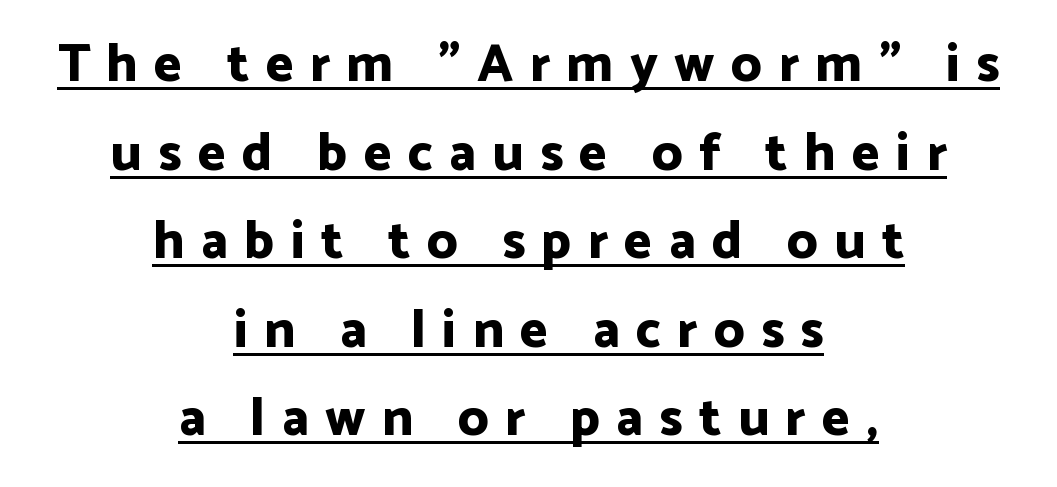
Q: Is the text bold? A: Yes.
Q: Is the text italic (slanted)? A: No, it is upright.
Q: Is the typeface a serif or a sans-serif typeface? A: Sans-serif.
Q: Is the text underlined? A: Yes.
Q: How is the paragraph aligned? A: Centered.
Q: Is the spacing between letters normal or unusually wide? A: Unusually wide.
Q: Is the spacing between lines tight, normal or loose? A: Normal.
Q: Width (condensed, normal, or wide)? A: Normal.
Q: Stroke contrast? A: Low.
Q: x-height? A: Medium.
Q: Monospaced? A: No.
